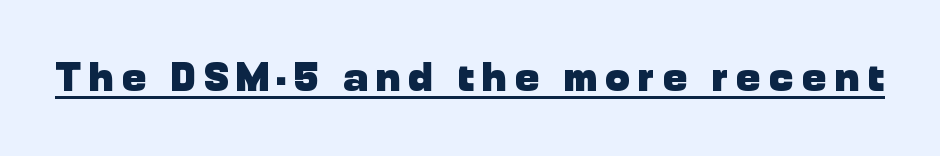
Q: Is the text bold? A: Yes.
Q: Is the text italic (slanted)? A: No, it is upright.
Q: Is the typeface a serif or a sans-serif typeface? A: Sans-serif.
Q: Is the text underlined? A: Yes.
Q: Is the spacing between letters normal or unusually wide? A: Unusually wide.
Q: Width (condensed, normal, or wide)? A: Normal.
Q: Stroke contrast? A: Low.
Q: x-height? A: Medium.
Q: Monospaced? A: No.
